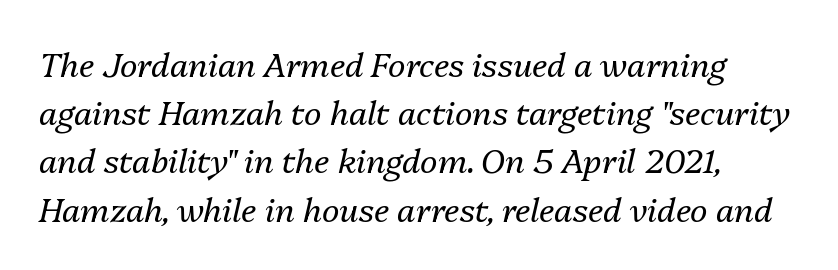
The image shows 33 px regular-weight type, italic (leaning right); set left-aligned, normal line spacing (1.46x), normal letter spacing, not underlined; medium stroke contrast and a medium x-height.
